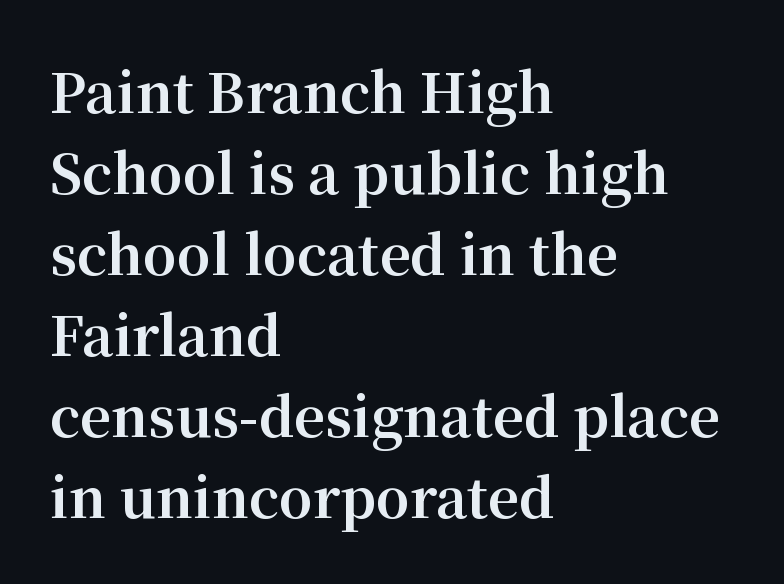
{"serif": "yes", "italic": "no", "bold": "yes", "weight": "bold", "width": "normal", "stroke_contrast": "medium", "x_height": "medium", "monospaced": "no", "underline": "no", "align": "left", "line_spacing": "normal", "line_spacing_ratio": 1.5, "letter_spacing": "normal", "letter_spacing_em": 0.0, "glyph_px": 54}
